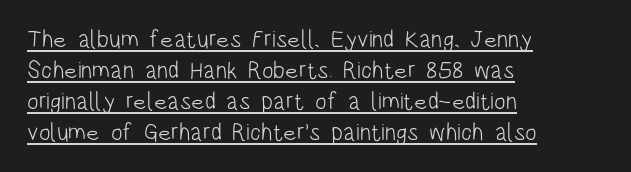
The image shows 24 px text type, upright; set left-aligned, normal line spacing (1.29x), normal letter spacing, underlined.
